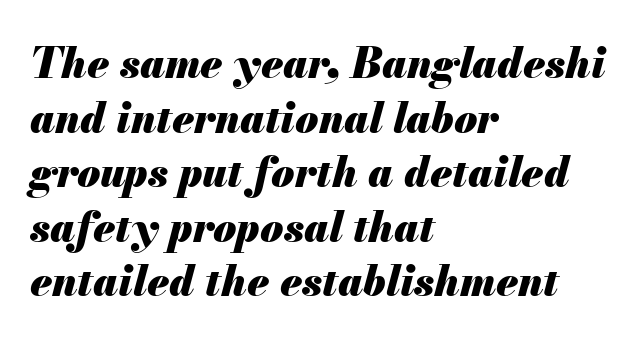
The image shows 42 px heavy type, italic (leaning right); set left-aligned, normal line spacing (1.3x), normal letter spacing, not underlined; medium stroke contrast and a small x-height.
